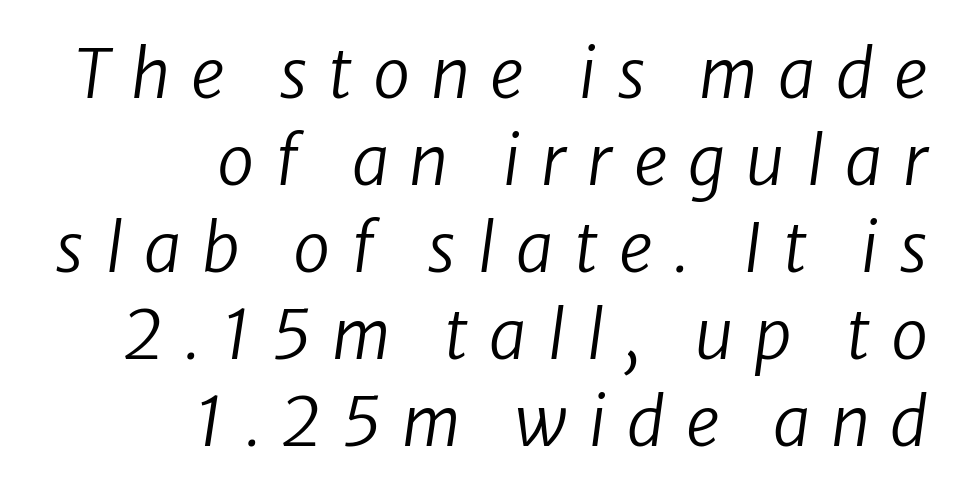
Q: Is the text bold? A: No.
Q: Is the typeface a serif or a sans-serif typeface? A: Sans-serif.
Q: Is the text underlined? A: No.
Q: How is the paragraph aligned? A: Right-aligned.
Q: Is the spacing between letters normal or unusually wide? A: Unusually wide.
Q: Is the spacing between lines tight, normal or loose? A: Normal.
Q: Width (condensed, normal, or wide)? A: Normal.
Q: Stroke contrast? A: Low.
Q: x-height? A: Medium.
Q: Monospaced? A: No.
